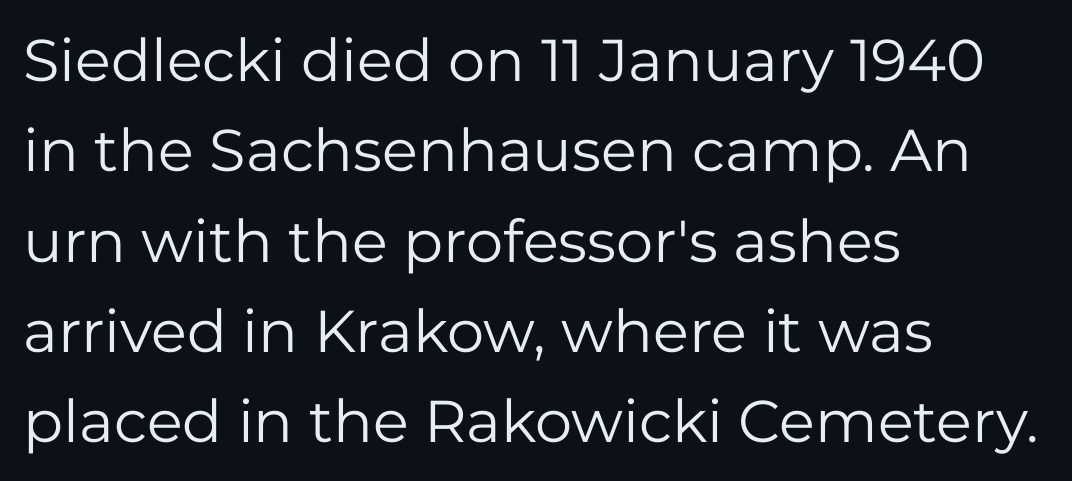
It's the straight-up-and-down kind of type. This block has exactly the height ordinary leading produces. The type is set solid horizontally, with unmodified tracking. On a weight scale, this lands at 450 or below. The passage shown is typed in a proportional face where columns would drift.
